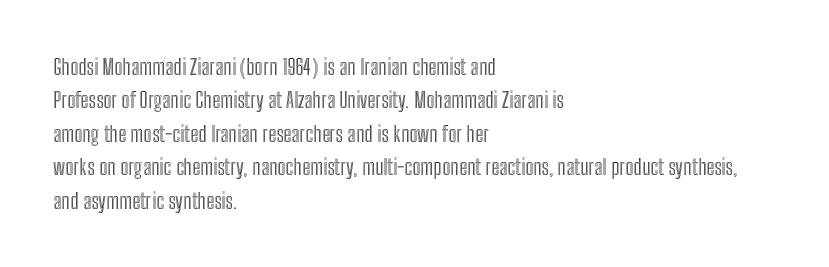
The image shows 22 px text type, upright; set left-aligned, normal line spacing (1.52x), normal letter spacing, not underlined.
